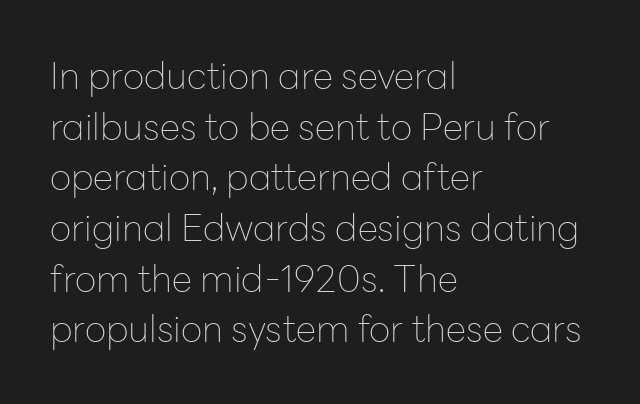
The image shows 37 px thin sans-serif type, upright; set left-aligned, normal line spacing (1.37x), normal letter spacing, not underlined; low stroke contrast and a medium x-height.
